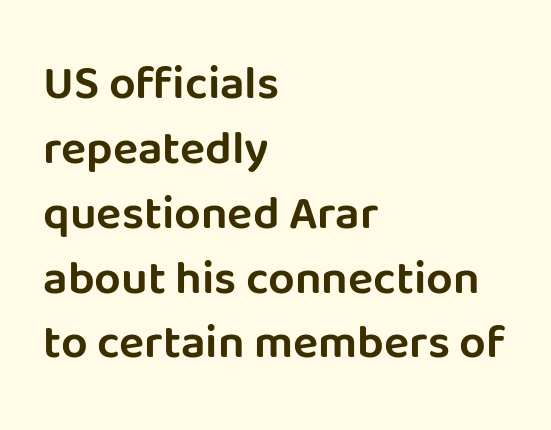
Q: Is the text italic (slanted)? A: No, it is upright.
Q: Is the typeface a serif or a sans-serif typeface? A: Sans-serif.
Q: Is the text underlined? A: No.
Q: How is the paragraph aligned? A: Left-aligned.
Q: Is the spacing between letters normal or unusually wide? A: Normal.
Q: Is the spacing between lines tight, normal or loose? A: Normal.
Q: Width (condensed, normal, or wide)? A: Normal.
Q: Stroke contrast? A: Low.
Q: x-height? A: Large.
Q: Monospaced? A: No.
